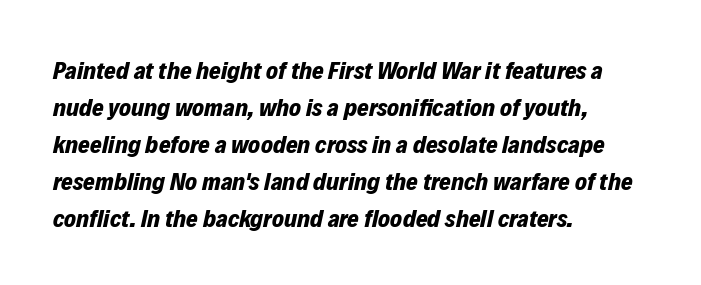
The image shows 25 px bold type, italic (leaning right); set left-aligned, normal line spacing (1.48x), normal letter spacing, not underlined.
